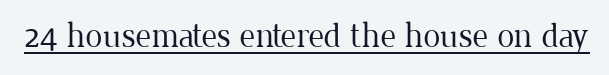
The image shows 34 px regular-weight serif type, upright; set normal letter spacing, underlined; low stroke contrast and a medium x-height.
